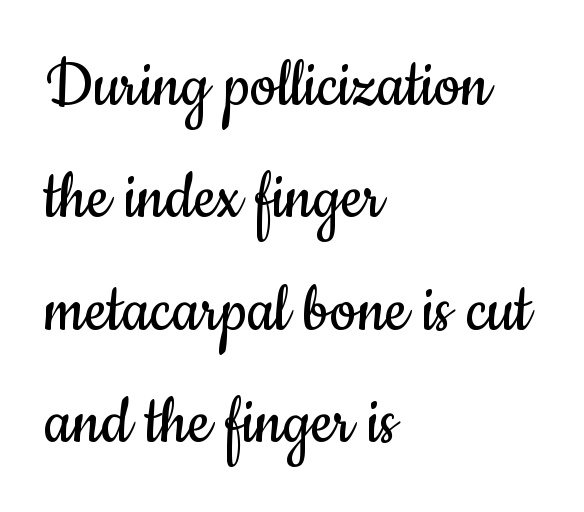
{"serif": "no", "bold": "no", "weight": "regular", "width": "condensed", "stroke_contrast": "low", "x_height": "small", "monospaced": "no", "underline": "no", "align": "left", "line_spacing": "normal", "line_spacing_ratio": 1.5, "letter_spacing": "normal", "letter_spacing_em": 0.0, "glyph_px": 75}
